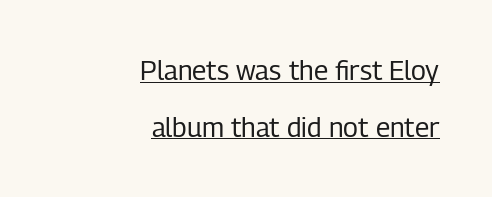
The face used here is rendered with its standard letterfit. The sample's only ornament is a line tracing under the words. In terms of leading, this rendering errs on the spacious side. No heavy texture on the line: the type isn't bold. You can tell it's not italic because the verticals are truly vertical.
